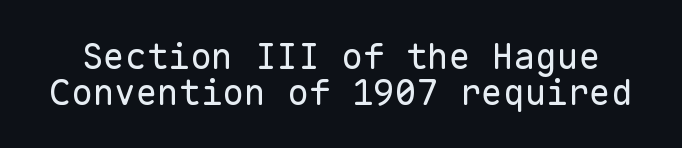
{"serif": "no", "italic": "no", "bold": "no", "weight": "regular", "width": "normal", "stroke_contrast": "low", "x_height": "medium", "monospaced": "yes", "underline": "no", "line_spacing": "tight", "line_spacing_ratio": 1.0, "letter_spacing": "normal", "letter_spacing_em": 0.0, "glyph_px": 36}
